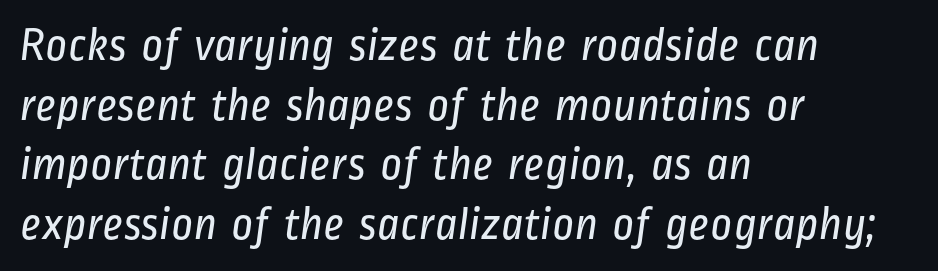
The letters sit at their default tracking, neither squeezed nor spread. One glance says typical: line gaps are just what's usual. Note the varied advance widths — an 'i' is clearly narrower than an 'm'. No letter is thick-stroked: the sample isn't bold. To sum up the face: it is a sans, with no serifs. The lines are quadded left.
